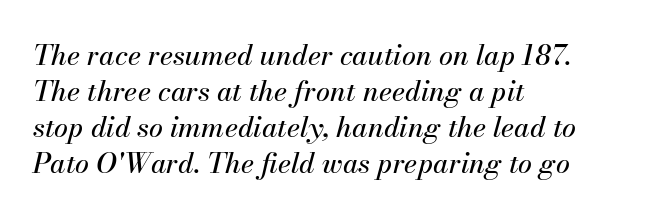
{"italic": "yes", "lean": "right", "slant_degrees": 13, "width": "normal", "stroke_contrast": "medium", "x_height": "small", "monospaced": "no", "underline": "no", "align": "left", "line_spacing": "normal", "line_spacing_ratio": 1.28, "letter_spacing": "normal", "letter_spacing_em": 0.0, "glyph_px": 28}
